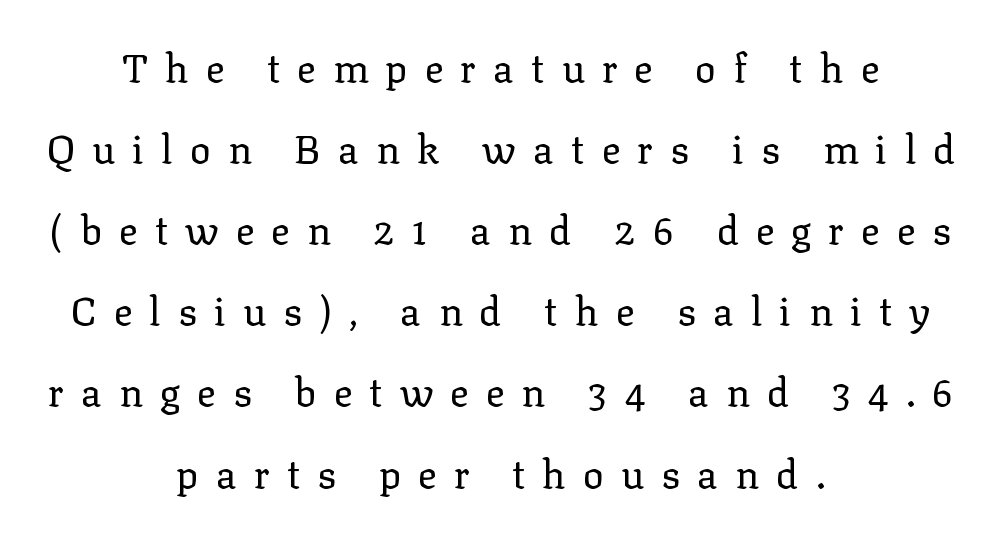
{"serif": "yes", "italic": "no", "bold": "no", "weight": "regular", "width": "normal", "stroke_contrast": "low", "x_height": "medium", "monospaced": "no", "underline": "no", "align": "center", "line_spacing": "loose", "line_spacing_ratio": 2.08, "letter_spacing": "wide", "letter_spacing_em": 0.44, "glyph_px": 39}
